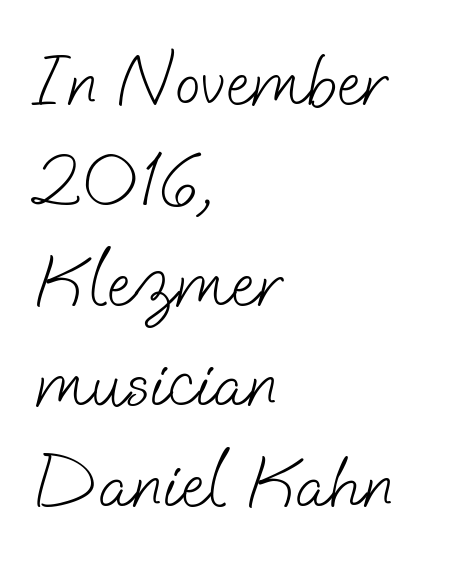
The image shows 75 px light sans-serif type; set left-aligned, normal line spacing (1.34x), normal letter spacing, not underlined; low stroke contrast and a small x-height.
